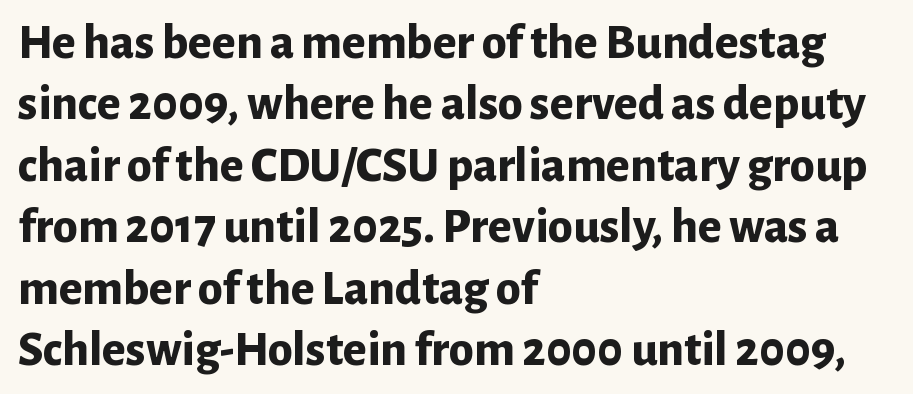
Q: Is the text bold? A: Yes.
Q: Is the text italic (slanted)? A: No, it is upright.
Q: Is the typeface a serif or a sans-serif typeface? A: Sans-serif.
Q: Is the text underlined? A: No.
Q: How is the paragraph aligned? A: Left-aligned.
Q: Is the spacing between letters normal or unusually wide? A: Normal.
Q: Width (condensed, normal, or wide)? A: Normal.
Q: Stroke contrast? A: Low.
Q: x-height? A: Medium.
Q: Monospaced? A: No.
